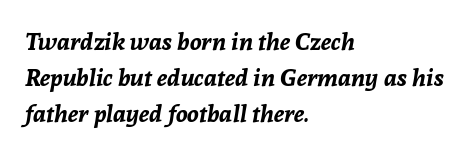
Any mark beneath the type? The region is blank. This is oblique type, the kind used for emphasis or titles. Teacher's note: observe the even left margin — that is flush-left alignment. Compared with typical body copy, the letter spacing here is the same. The leading is moderate, giving the passage an even texture.
